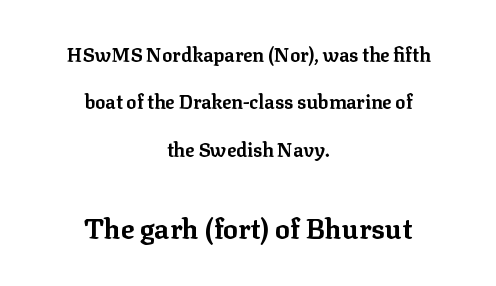
{"serif": "yes", "italic": "no", "bold": "yes", "weight": "bold", "width": "normal", "stroke_contrast": "low", "x_height": "medium", "monospaced": "no", "underline": "no", "align": "center", "line_spacing": "loose", "line_spacing_ratio": 2.5, "letter_spacing": "normal", "letter_spacing_em": 0.0, "larger_block": "second", "size_ratio": 1.47, "glyph_px": 28}
